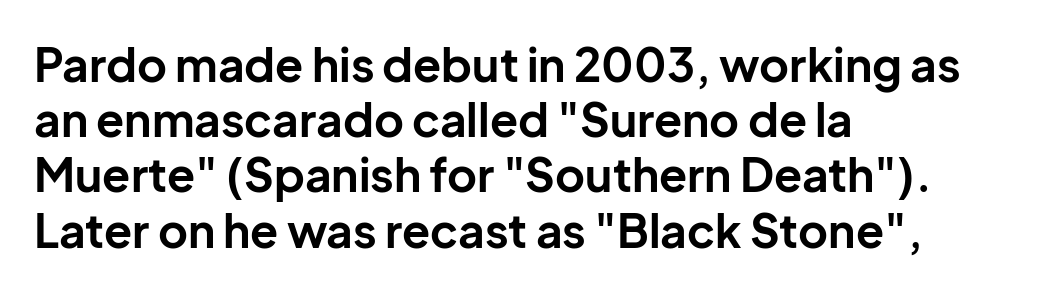
{"serif": "no", "italic": "no", "bold": "yes", "weight": "bold", "width": "normal", "stroke_contrast": "low", "x_height": "medium", "monospaced": "no", "underline": "no", "align": "left", "line_spacing_ratio": 1.2, "letter_spacing": "normal", "letter_spacing_em": 0.0, "glyph_px": 46}
